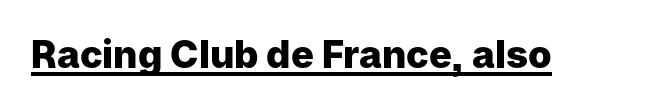
Q: Is the text bold? A: Yes.
Q: Is the text italic (slanted)? A: No, it is upright.
Q: Is the typeface a serif or a sans-serif typeface? A: Sans-serif.
Q: Is the text underlined? A: Yes.
Q: Is the spacing between letters normal or unusually wide? A: Normal.
Q: Width (condensed, normal, or wide)? A: Normal.
Q: Stroke contrast? A: Low.
Q: x-height? A: Medium.
Q: Monospaced? A: No.
